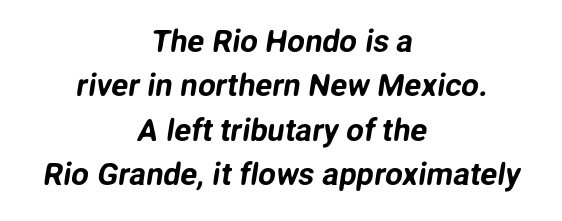
Q: Is the typeface a serif or a sans-serif typeface? A: Sans-serif.
Q: Is the text underlined? A: No.
Q: How is the paragraph aligned? A: Centered.
Q: Is the spacing between letters normal or unusually wide? A: Normal.
Q: Is the spacing between lines tight, normal or loose? A: Normal.
Q: Width (condensed, normal, or wide)? A: Normal.
Q: Stroke contrast? A: Low.
Q: x-height? A: Medium.
Q: Monospaced? A: No.
